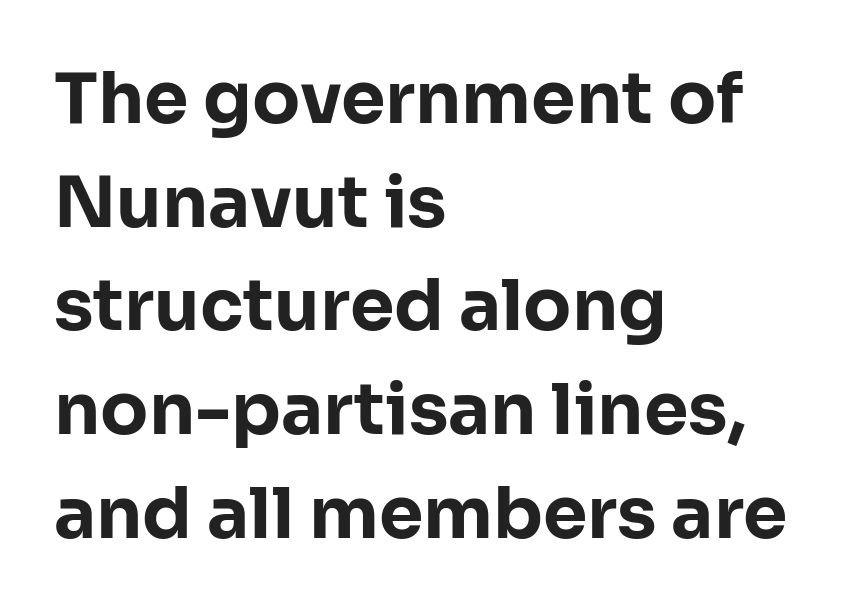
In terms of letterspacing, this is plain default setting. The type family on display is of the sans-serif kind. Compared with typical paragraphs, the rows here are spaced about the same. Horizontally, the lines are justified to the leading edge only.
